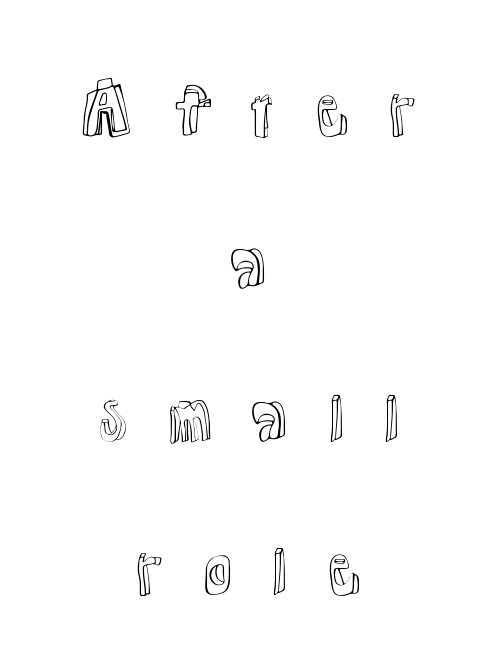
{"italic": "no", "width": "normal", "x_height": "medium", "monospaced": "no", "underline": "no", "align": "center", "line_spacing": "loose", "line_spacing_ratio": 2.32, "letter_spacing": "wide", "letter_spacing_em": 0.46, "glyph_px": 66}
